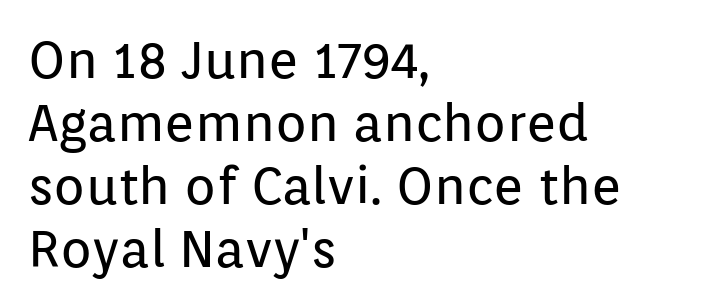
The image shows 52 px regular-weight sans-serif type, upright; set left-aligned, line spacing 1.21x, normal letter spacing, not underlined; low stroke contrast and a medium x-height.
